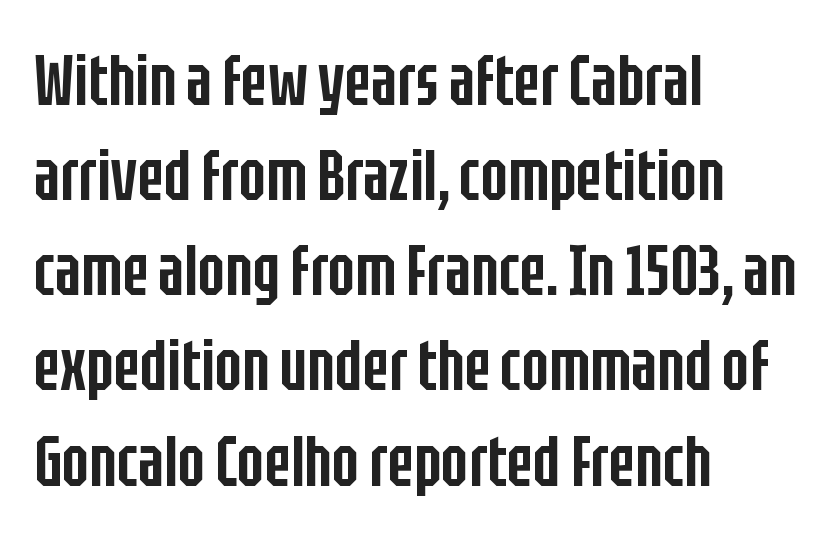
This rendering leaves character spacing at its baseline value. Each letter's strokes conclude bluntly, with no projecting serifs. Each line starts at the same left margin while the right side varies. You can tell it's not italic because the verticals are truly vertical.
